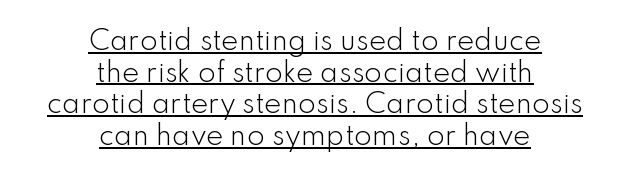
Q: Is the text bold? A: No.
Q: Is the text italic (slanted)? A: No, it is upright.
Q: Is the text underlined? A: Yes.
Q: How is the paragraph aligned? A: Centered.
Q: Is the spacing between letters normal or unusually wide? A: Normal.
